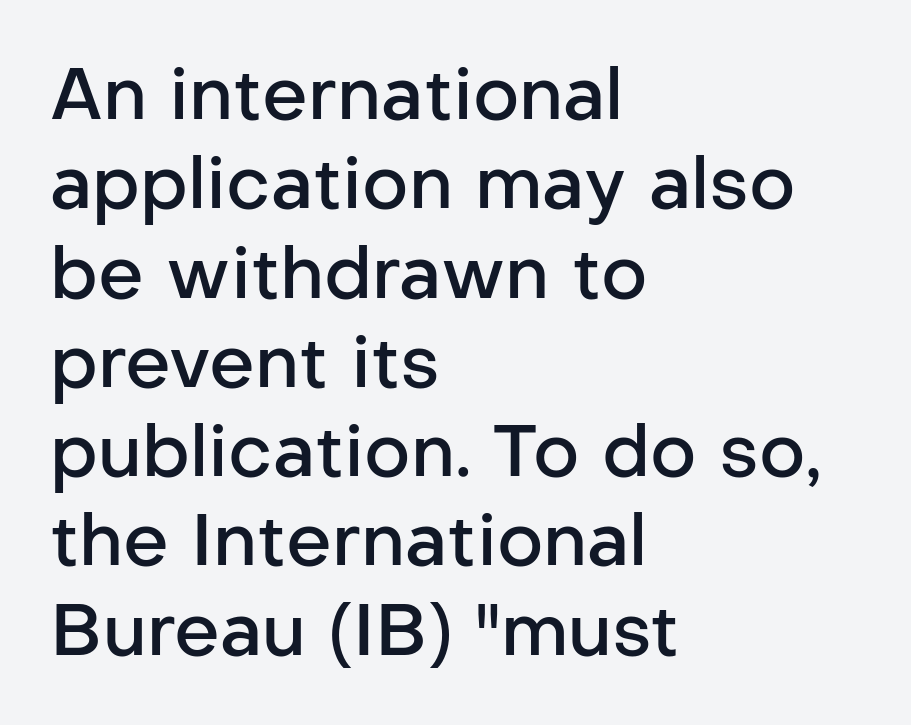
The image shows 72 px semibold sans-serif type, upright; set left-aligned, line spacing 1.24x, normal letter spacing, not underlined; low stroke contrast and a medium x-height.
